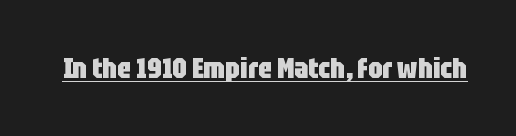
Q: Is the text bold? A: Yes.
Q: Is the text italic (slanted)? A: No, it is upright.
Q: Is the typeface a serif or a sans-serif typeface? A: Sans-serif.
Q: Is the text underlined? A: Yes.
Q: Is the spacing between letters normal or unusually wide? A: Normal.
Q: Width (condensed, normal, or wide)? A: Condensed.
Q: Stroke contrast? A: Low.
Q: x-height? A: Large.
Q: Monospaced? A: No.
